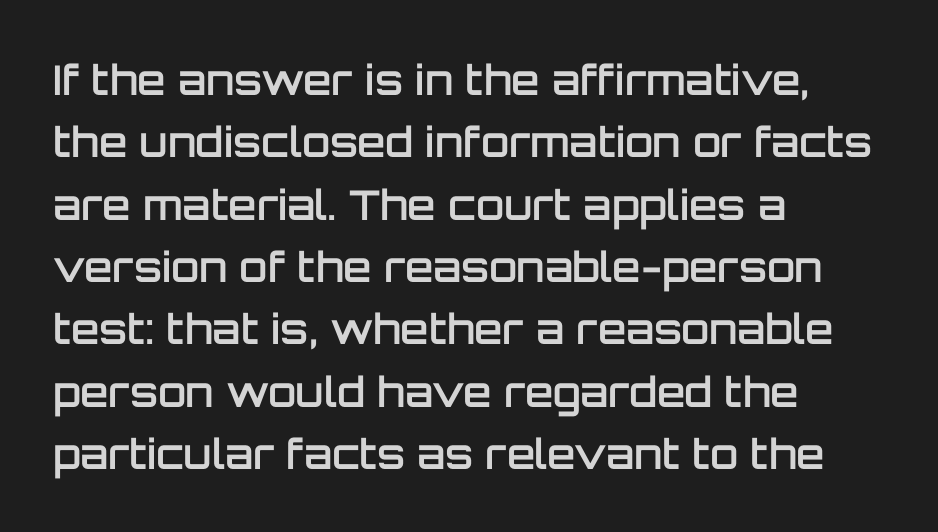
Q: Is the text bold? A: Semi-bold.
Q: Is the text italic (slanted)? A: No, it is upright.
Q: Is the typeface a serif or a sans-serif typeface? A: Sans-serif.
Q: Is the text underlined? A: No.
Q: How is the paragraph aligned? A: Left-aligned.
Q: Is the spacing between letters normal or unusually wide? A: Normal.
Q: Is the spacing between lines tight, normal or loose? A: Normal.
Q: Width (condensed, normal, or wide)? A: Normal.
Q: Stroke contrast? A: Low.
Q: x-height? A: Large.
Q: Monospaced? A: No.
